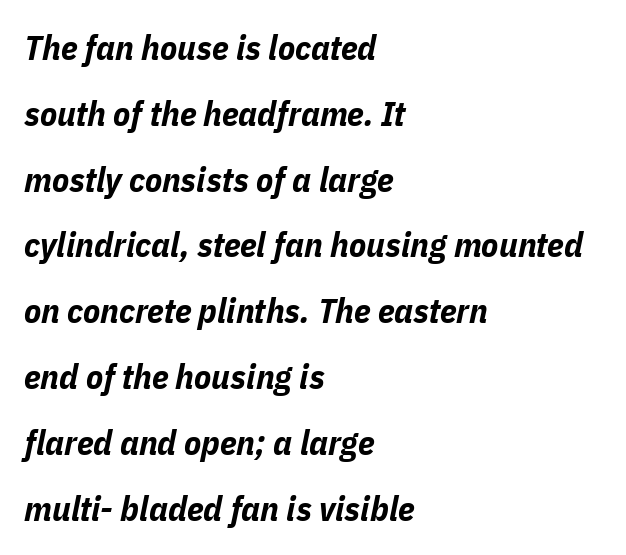
Q: Is the text bold? A: Yes.
Q: Is the text italic (slanted)? A: Yes, it leans right by about 11 degrees.
Q: Is the text underlined? A: No.
Q: How is the paragraph aligned? A: Left-aligned.
Q: Is the spacing between letters normal or unusually wide? A: Normal.
Q: Width (condensed, normal, or wide)? A: Condensed.
Q: Stroke contrast? A: Low.
Q: x-height? A: Medium.
Q: Monospaced? A: No.
